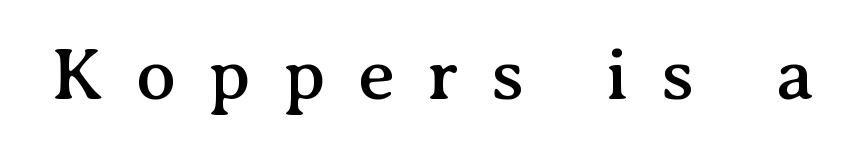
The image shows 74 px serif type, upright; set unusually wide letter spacing (+0.43 em), not underlined; medium stroke contrast and a medium x-height.
